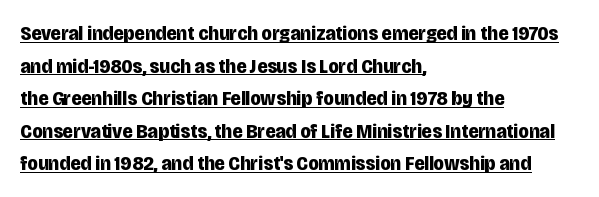
{"italic": "no", "bold": "yes", "underline": "yes", "align": "left", "line_spacing": "normal", "line_spacing_ratio": 1.55, "letter_spacing": "normal", "letter_spacing_em": 0.0, "glyph_px": 21}
